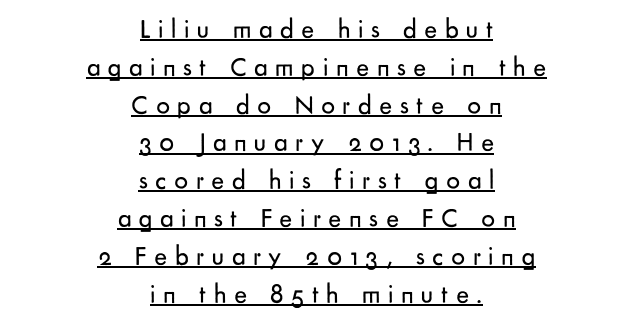
{"italic": "no", "bold": "no", "underline": "yes", "align": "center", "line_spacing": "normal", "line_spacing_ratio": 1.4, "letter_spacing": "wide", "letter_spacing_em": 0.28, "glyph_px": 27}
